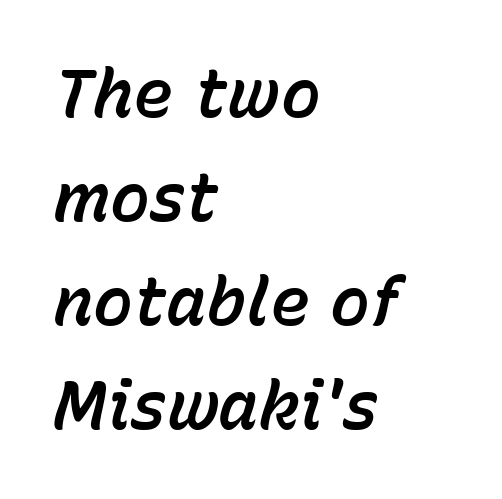
The image shows 67 px text type, italic (leaning right); set left-aligned, normal line spacing (1.55x), normal letter spacing, not underlined; low stroke contrast and a medium x-height.
